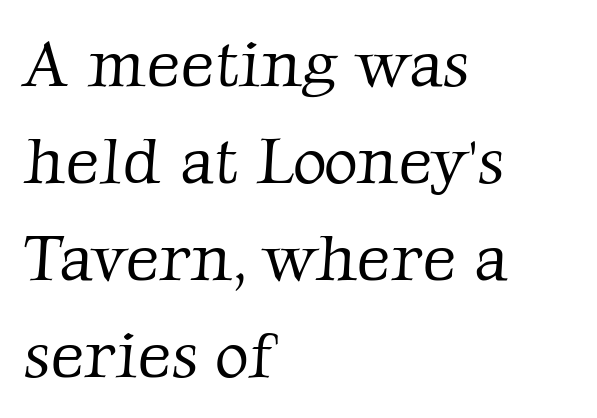
Q: Is the text bold? A: No.
Q: Is the typeface a serif or a sans-serif typeface? A: Serif.
Q: Is the text underlined? A: No.
Q: How is the paragraph aligned? A: Left-aligned.
Q: Is the spacing between letters normal or unusually wide? A: Normal.
Q: Is the spacing between lines tight, normal or loose? A: Normal.
Q: Width (condensed, normal, or wide)? A: Normal.
Q: Stroke contrast? A: Low.
Q: x-height? A: Medium.
Q: Monospaced? A: No.
